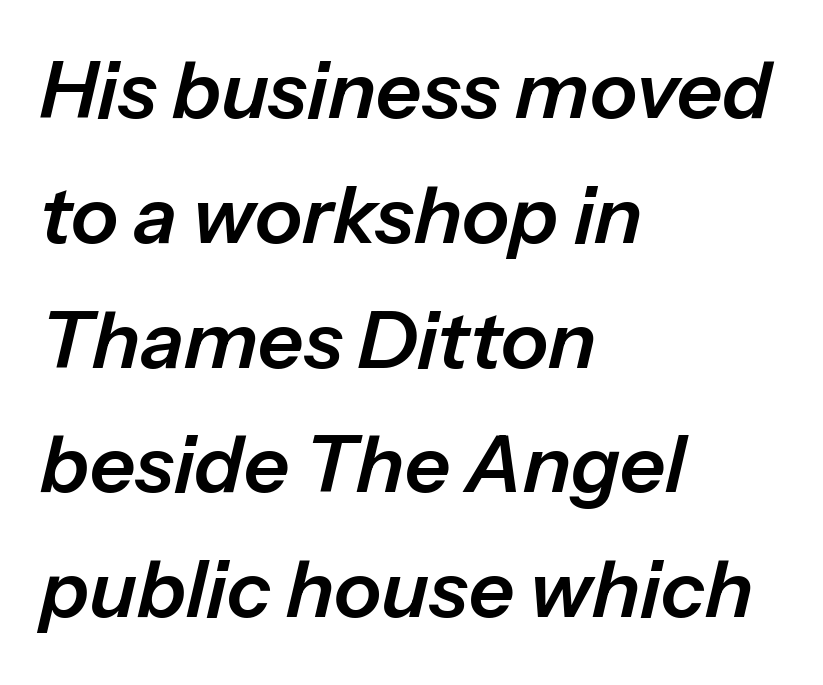
Q: Is the text italic (slanted)? A: Yes, it leans right by about 13 degrees.
Q: Is the text underlined? A: No.
Q: How is the paragraph aligned? A: Left-aligned.
Q: Is the spacing between letters normal or unusually wide? A: Normal.
Q: Is the spacing between lines tight, normal or loose? A: Normal.
Q: Width (condensed, normal, or wide)? A: Normal.
Q: Stroke contrast? A: Low.
Q: x-height? A: Medium.
Q: Monospaced? A: No.
